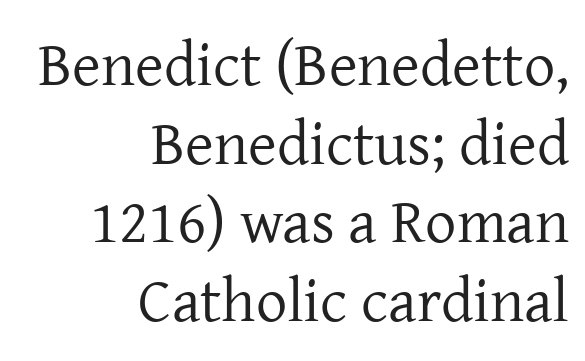
The image shows 62 px regular-weight serif type, upright; set right-aligned, normal line spacing (1.27x), normal letter spacing, not underlined; low stroke contrast and a medium x-height.
